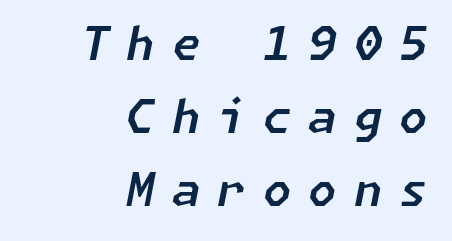
Q: Is the text italic (slanted)? A: Yes, it leans right by about 11 degrees.
Q: Is the text underlined? A: No.
Q: How is the paragraph aligned? A: Right-aligned.
Q: Is the spacing between letters normal or unusually wide? A: Unusually wide.
Q: Is the spacing between lines tight, normal or loose? A: Normal.
Q: Width (condensed, normal, or wide)? A: Normal.
Q: Stroke contrast? A: Low.
Q: x-height? A: Medium.
